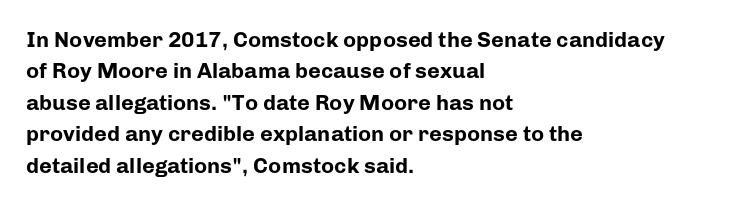
The image shows 22 px bold type, upright; set left-aligned, normal line spacing (1.43x), normal letter spacing, not underlined.
